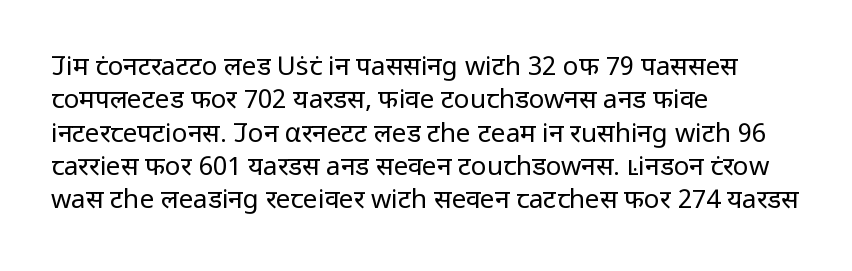
Compared with typical paragraphs, the rows here are spaced about the same. The letters stand straight up with perfectly vertical stems. Short and long lines alike share a common starting point at left. Is the stroke heavy? The answer is a plain regular-or-lighter. In terms of letterspacing, this is plain default setting. Just letters on the line, the space beneath them empty.
